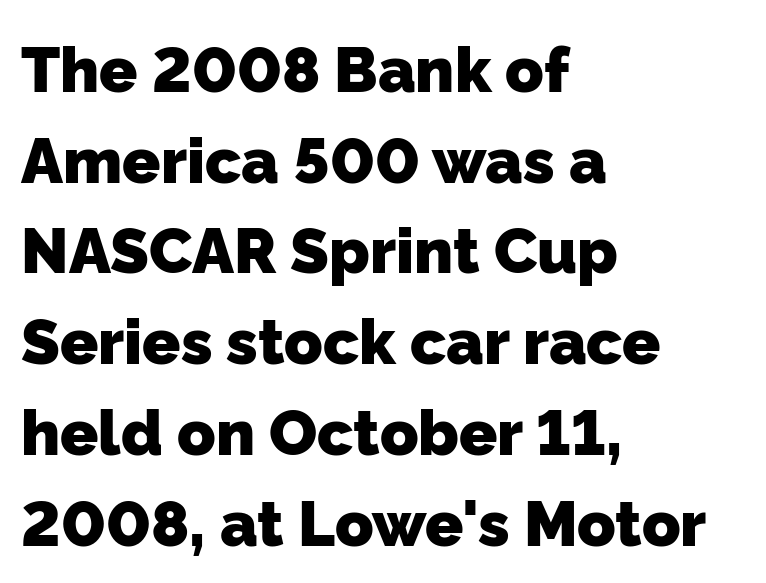
Q: Is the text bold? A: Yes.
Q: Is the typeface a serif or a sans-serif typeface? A: Sans-serif.
Q: Is the text underlined? A: No.
Q: How is the paragraph aligned? A: Left-aligned.
Q: Is the spacing between letters normal or unusually wide? A: Normal.
Q: Is the spacing between lines tight, normal or loose? A: Normal.
Q: Width (condensed, normal, or wide)? A: Normal.
Q: Stroke contrast? A: Low.
Q: x-height? A: Medium.
Q: Monospaced? A: No.
